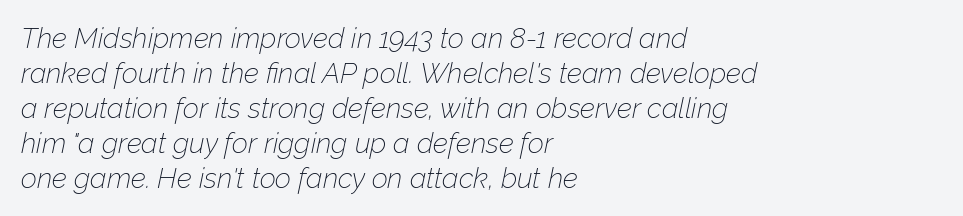
{"italic": "yes", "lean": "right", "slant_degrees": 12, "bold": "no", "weight": "thin", "width": "normal", "stroke_contrast": "low", "x_height": "medium", "monospaced": "no", "underline": "no", "align": "left", "line_spacing": "normal", "line_spacing_ratio": 1.25, "letter_spacing": "normal", "letter_spacing_em": 0.0, "glyph_px": 28}
